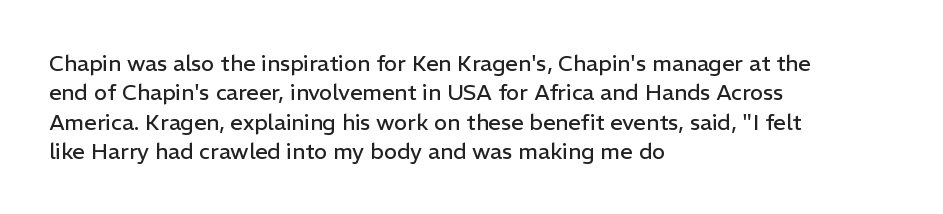
Q: Is the text bold? A: No.
Q: Is the text italic (slanted)? A: No, it is upright.
Q: Is the text underlined? A: No.
Q: How is the paragraph aligned? A: Left-aligned.
Q: Is the spacing between letters normal or unusually wide? A: Normal.
Q: Is the spacing between lines tight, normal or loose? A: Normal.
